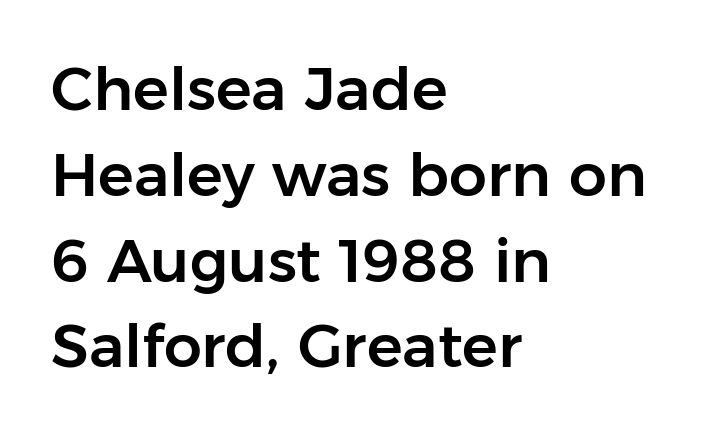
{"serif": "no", "italic": "no", "width": "normal", "stroke_contrast": "low", "x_height": "medium", "monospaced": "no", "underline": "no", "align": "left", "line_spacing": "normal", "line_spacing_ratio": 1.43, "letter_spacing": "normal", "letter_spacing_em": 0.0, "glyph_px": 60}
